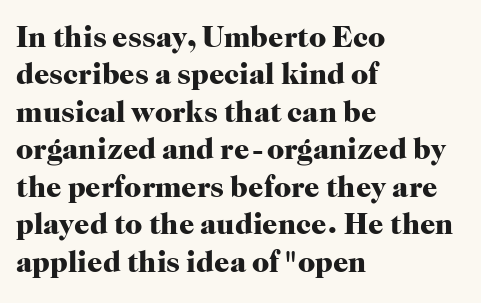
Q: Is the text bold? A: Yes.
Q: Is the text italic (slanted)? A: No, it is upright.
Q: Is the typeface a serif or a sans-serif typeface? A: Serif.
Q: Is the text underlined? A: No.
Q: How is the paragraph aligned? A: Left-aligned.
Q: Is the spacing between letters normal or unusually wide? A: Normal.
Q: Is the spacing between lines tight, normal or loose? A: Normal.
Q: Width (condensed, normal, or wide)? A: Normal.
Q: Stroke contrast? A: High.
Q: x-height? A: Medium.
Q: Monospaced? A: No.
